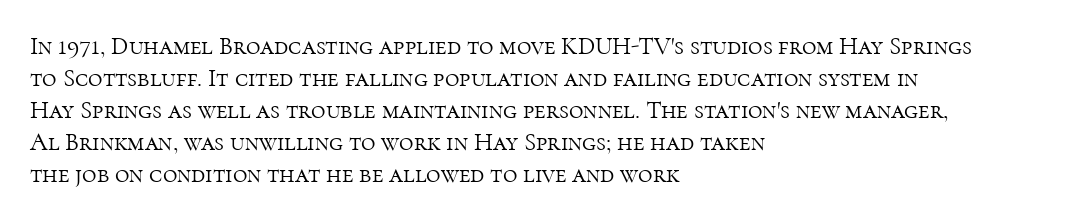
Glance below the letters and you will spot only blank space. The weight tops out at a normal text grade. Teacher's note: observe the even left margin — that is flush-left alignment. Interline gaps are of average width in this sample. In terms of posture, this sample is upright.
